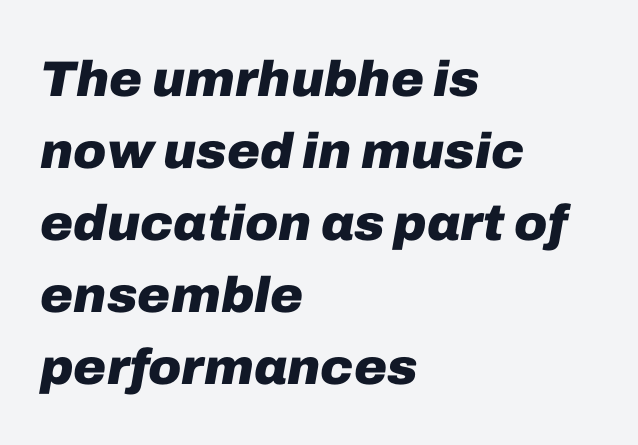
The lines in this sample share a left origin and differ only in where they stop. Every character sits at an angle, as italics do. If you measured baseline to baseline, you'd find a middling distance. The strokes are fattened all the way to bold. Descenders hang freely into open space.
